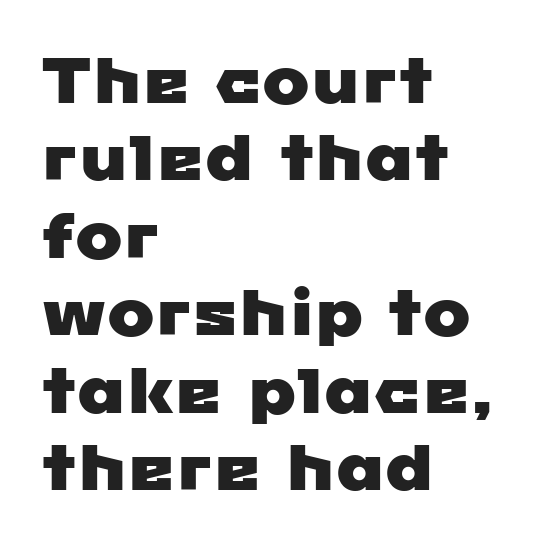
Q: Is the typeface a serif or a sans-serif typeface? A: Sans-serif.
Q: Is the text underlined? A: No.
Q: How is the paragraph aligned? A: Left-aligned.
Q: Is the spacing between letters normal or unusually wide? A: Normal.
Q: Width (condensed, normal, or wide)? A: Wide.
Q: Stroke contrast? A: Low.
Q: x-height? A: Medium.
Q: Monospaced? A: No.
